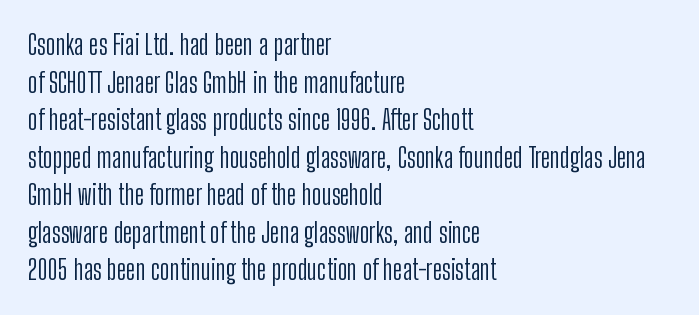
{"italic": "no", "bold": "no", "underline": "no", "align": "left", "line_spacing": "normal", "line_spacing_ratio": 1.39, "letter_spacing": "normal", "letter_spacing_em": 0.0, "glyph_px": 27}
